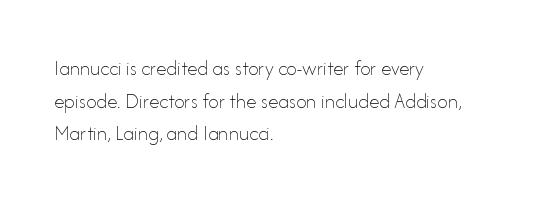
{"italic": "no", "bold": "no", "underline": "no", "align": "left", "line_spacing": "normal", "line_spacing_ratio": 1.55, "letter_spacing": "normal", "letter_spacing_em": 0.0, "glyph_px": 21}
